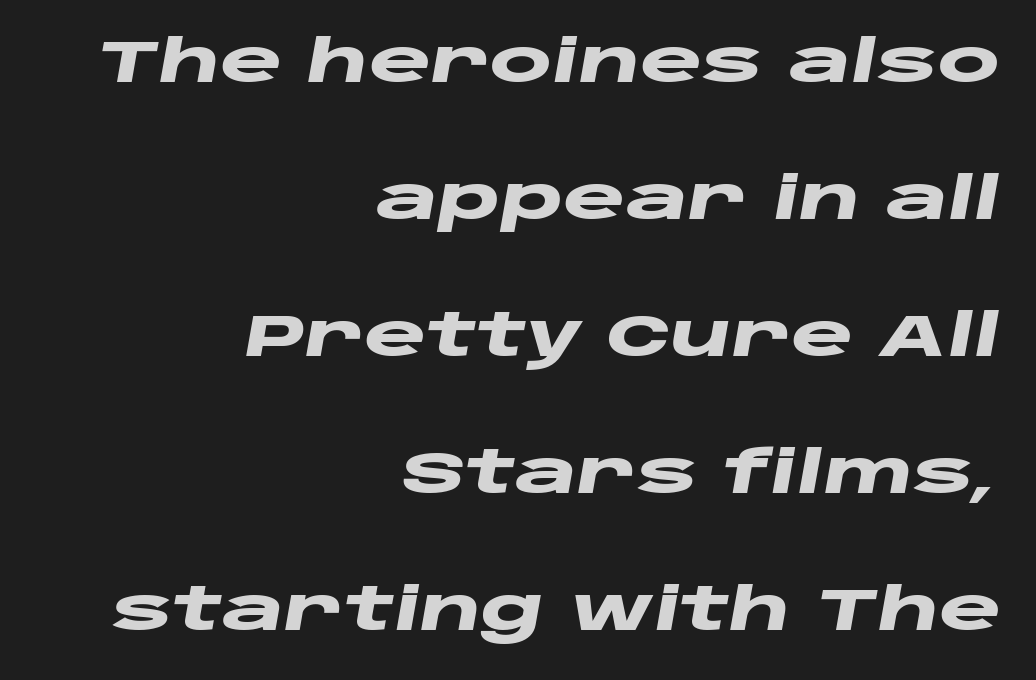
{"italic": "yes", "lean": "right", "slant_degrees": 10, "bold": "yes", "weight": "heavy", "width": "wide", "stroke_contrast": "low", "x_height": "large", "monospaced": "no", "underline": "no", "align": "right", "line_spacing": "loose", "line_spacing_ratio": 2.32, "letter_spacing": "normal", "letter_spacing_em": 0.0, "glyph_px": 59}
